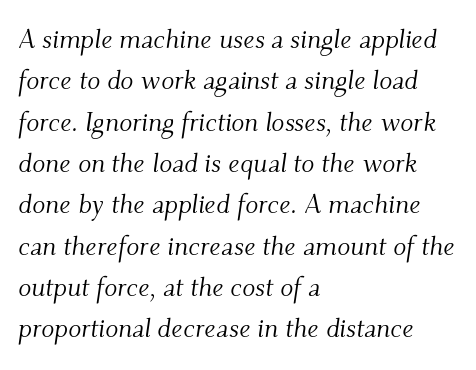
Q: Is the text bold? A: No.
Q: Is the text italic (slanted)? A: Yes, it leans right by about 9 degrees.
Q: Is the text underlined? A: No.
Q: How is the paragraph aligned? A: Left-aligned.
Q: Is the spacing between letters normal or unusually wide? A: Normal.
Q: Is the spacing between lines tight, normal or loose? A: Normal.
